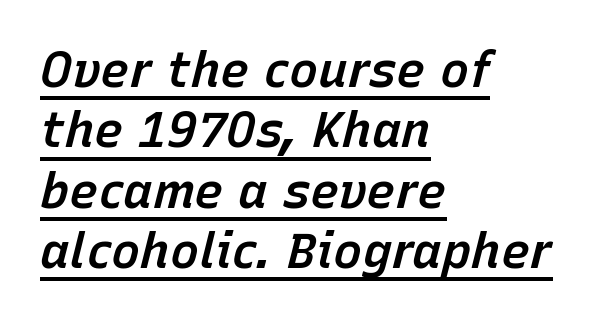
Bold? Not quite — semibold, heavier than regular but stopping short. The axis of the letterforms is tilted away from vertical. Is there an underline? Yes — a line sits under the letters. This sample is left-justified, so line endings fall wherever the words run out. Think of a printed novel: that variable character pitch is what you see here. Tracking here is standard; glyphs follow each other at the usual distance.
